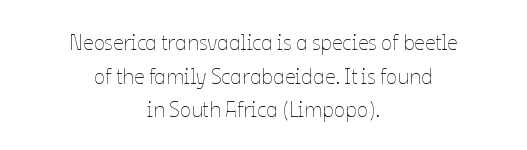
Style check: upright. These glyphs show unthickened strokes, regular width or finer. If you measured baseline to baseline, you'd find a middling distance. Nobody drew a line under any word here. A centered setting, common on invitations and titles, is used for this passage.
